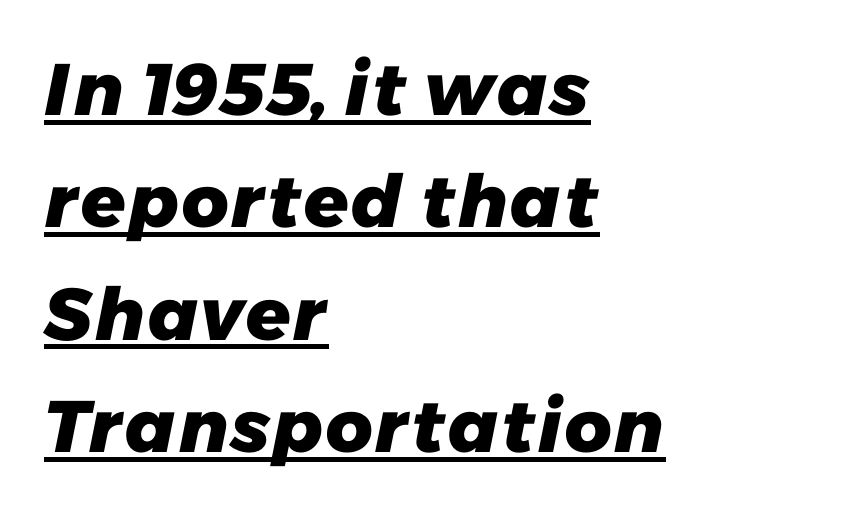
The image shows 73 px heavy sans-serif type; set left-aligned, normal line spacing (1.54x), normal letter spacing, underlined; low stroke contrast and a medium x-height.
